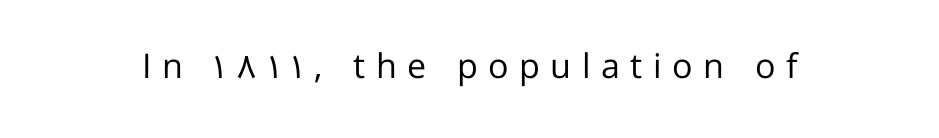
Q: Is the text bold? A: No.
Q: Is the text italic (slanted)? A: No, it is upright.
Q: Is the typeface a serif or a sans-serif typeface? A: Sans-serif.
Q: Is the text underlined? A: No.
Q: Is the spacing between letters normal or unusually wide? A: Unusually wide.
Q: Width (condensed, normal, or wide)? A: Normal.
Q: Stroke contrast? A: Low.
Q: x-height? A: Medium.
Q: Monospaced? A: No.
